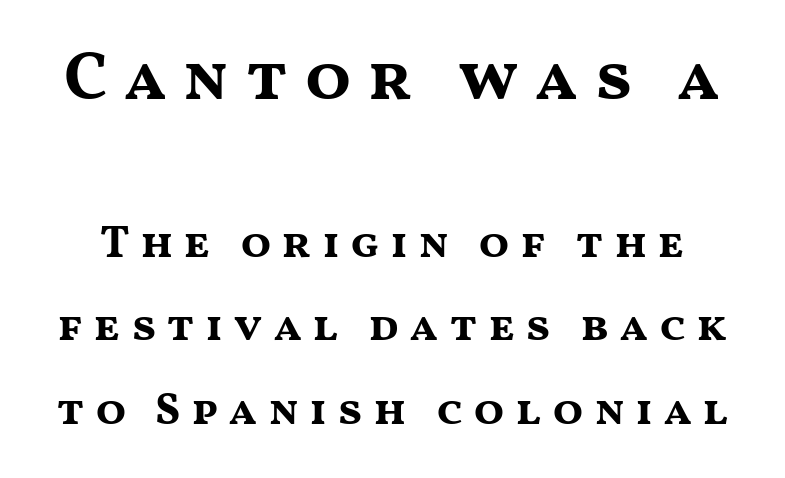
{"serif": "no", "italic": "no", "bold": "yes", "weight": "bold", "width": "wide", "stroke_contrast": "medium", "x_height": "medium", "monospaced": "no", "underline": "no", "line_spacing_ratio": 1.85, "letter_spacing": "wide", "letter_spacing_em": 0.22, "larger_block": "first", "size_ratio": 1.51, "glyph_px": 68}
